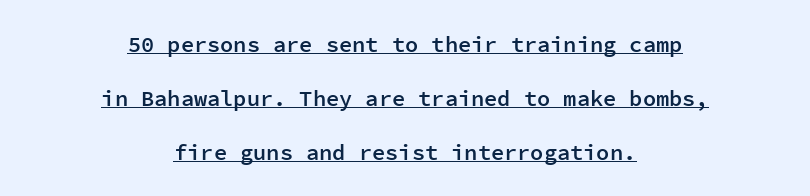
{"italic": "no", "bold": "semi", "underline": "yes", "align": "center", "line_spacing": "loose", "line_spacing_ratio": 2.45, "letter_spacing": "normal", "letter_spacing_em": 0.0, "glyph_px": 22}
